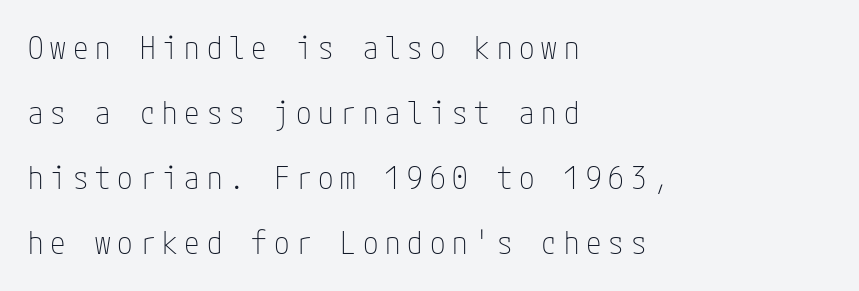
Q: Is the text bold? A: No.
Q: Is the text italic (slanted)? A: No, it is upright.
Q: Is the typeface a serif or a sans-serif typeface? A: Sans-serif.
Q: Is the text underlined? A: No.
Q: How is the paragraph aligned? A: Left-aligned.
Q: Is the spacing between letters normal or unusually wide? A: Unusually wide.
Q: Is the spacing between lines tight, normal or loose? A: Loose.
Q: Width (condensed, normal, or wide)? A: Condensed.
Q: Stroke contrast? A: Low.
Q: x-height? A: Medium.
